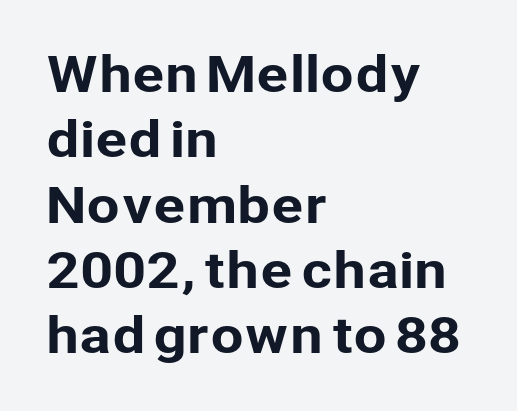
The image shows 48 px sans-serif type, upright; set left-aligned, normal line spacing (1.36x), normal letter spacing, not underlined; low stroke contrast and a medium x-height.
